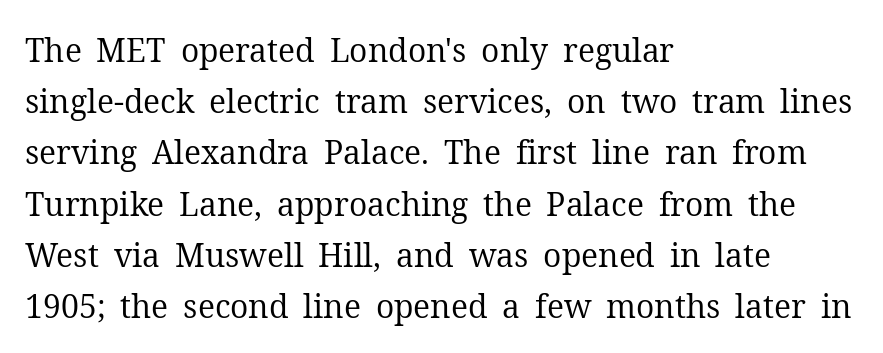
The image shows 32 px regular-weight serif type, upright; set left-aligned, normal line spacing (1.6x), normal letter spacing, not underlined; medium stroke contrast and a medium x-height.
